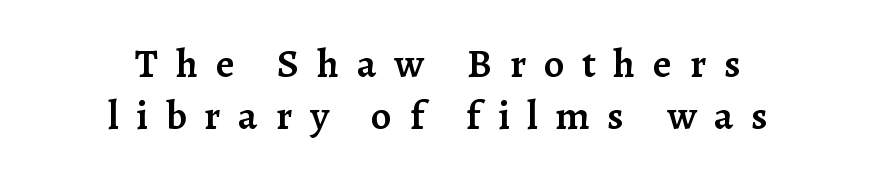
{"serif": "yes", "italic": "no", "bold": "semi", "weight": "semibold", "width": "normal", "stroke_contrast": "low", "x_height": "medium", "monospaced": "no", "underline": "no", "align": "center", "line_spacing": "normal", "line_spacing_ratio": 1.27, "letter_spacing": "wide", "letter_spacing_em": 0.43, "glyph_px": 41}
